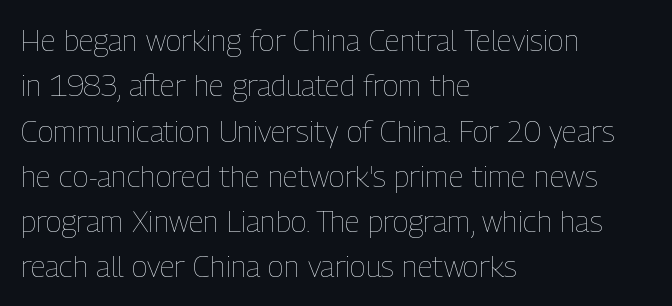
{"italic": "no", "bold": "no", "weight": "thin", "width": "condensed", "stroke_contrast": "low", "x_height": "medium", "monospaced": "no", "underline": "no", "align": "left", "line_spacing": "normal", "line_spacing_ratio": 1.51, "letter_spacing": "normal", "letter_spacing_em": 0.0, "glyph_px": 30}
